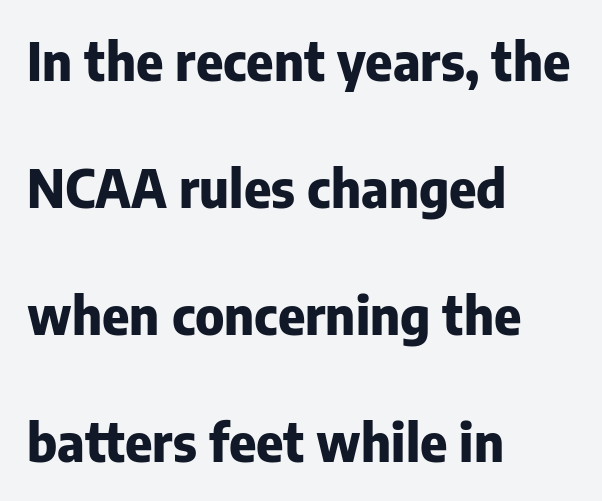
Q: Is the text bold? A: Yes.
Q: Is the text italic (slanted)? A: No, it is upright.
Q: Is the typeface a serif or a sans-serif typeface? A: Sans-serif.
Q: Is the text underlined? A: No.
Q: How is the paragraph aligned? A: Left-aligned.
Q: Is the spacing between letters normal or unusually wide? A: Normal.
Q: Is the spacing between lines tight, normal or loose? A: Loose.
Q: Width (condensed, normal, or wide)? A: Normal.
Q: Stroke contrast? A: Low.
Q: x-height? A: Medium.
Q: Monospaced? A: No.
